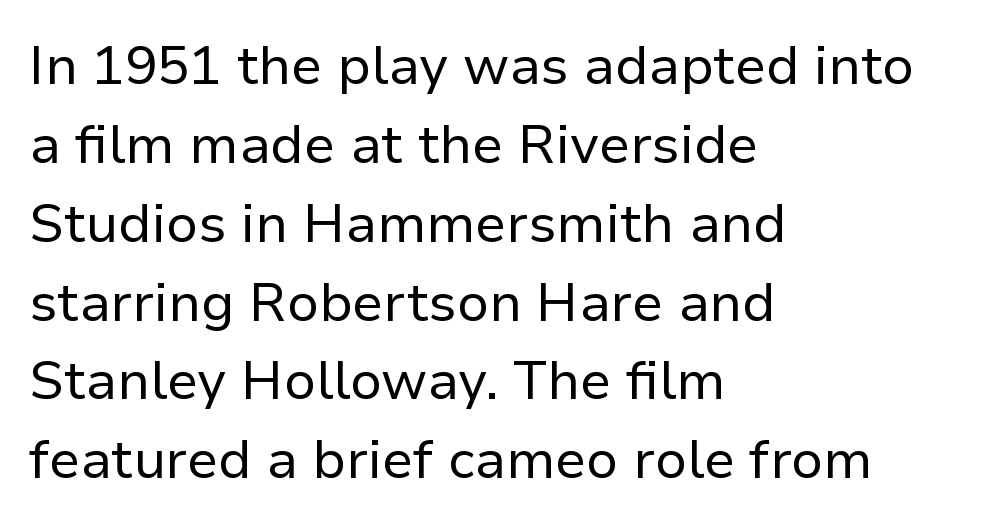
The image shows 54 px regular-weight sans-serif type, upright; set left-aligned, normal line spacing (1.46x), normal letter spacing, not underlined; low stroke contrast and a medium x-height.
